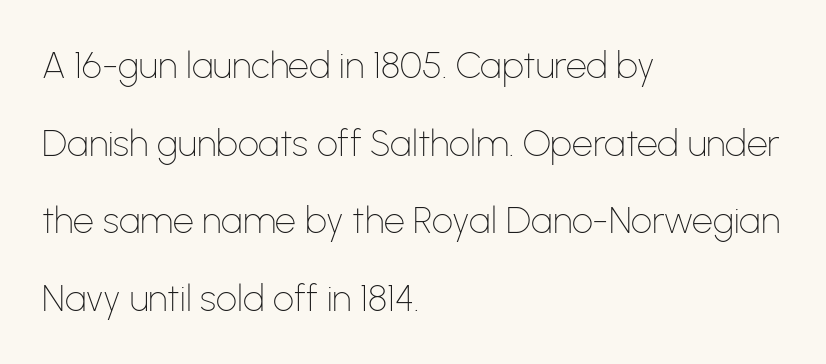
If you measured baseline to baseline, you'd find a long distance. If you drew a ruler down the left edge, every line would touch it. Descender tails drop into unmarked territory. The letters advance in unequal steps, a hallmark of proportional type.
